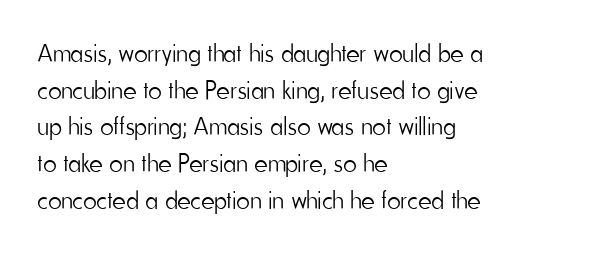
{"italic": "no", "bold": "no", "underline": "no", "align": "left", "line_spacing": "normal", "line_spacing_ratio": 1.41, "letter_spacing": "normal", "letter_spacing_em": 0.0, "glyph_px": 26}
